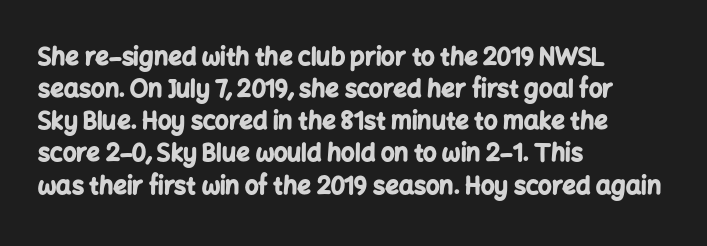
Q: Is the text bold? A: Yes.
Q: Is the text italic (slanted)? A: No, it is upright.
Q: Is the text underlined? A: No.
Q: How is the paragraph aligned? A: Left-aligned.
Q: Is the spacing between letters normal or unusually wide? A: Normal.
Q: Is the spacing between lines tight, normal or loose? A: Normal.
